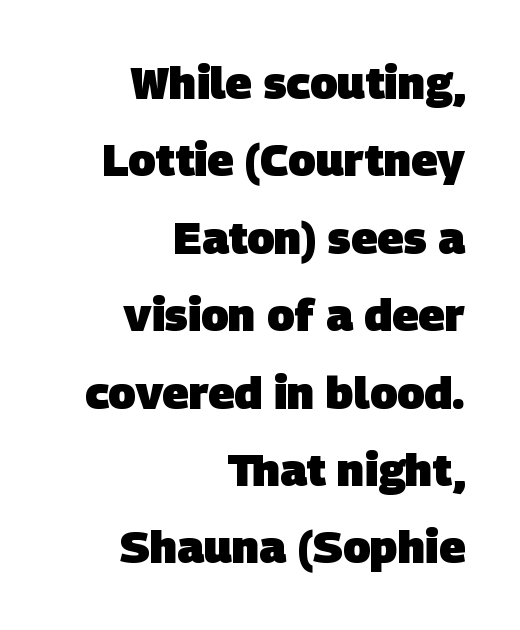
Character widths vary here, with narrow letters taking less room than wide ones. No feet cap the strokes, marking this as sans-serif type. Nobody touched the tracking dial on this one. Where is the straight margin? On the right. A dark, heavy texture on the line: the type is bold. Descenders are the only things crossing below the line.
